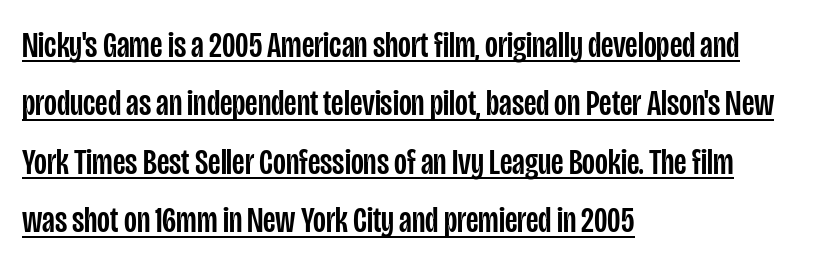
The image shows 37 px condensed sans-serif type, upright; set left-aligned, normal line spacing (1.58x), normal letter spacing, underlined; low stroke contrast and a large x-height.
